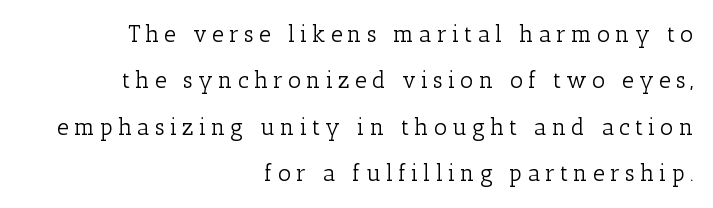
The image shows 23 px text type, upright; set right-aligned, loose line spacing (2.02x), unusually wide letter spacing (+0.22 em), not underlined.
